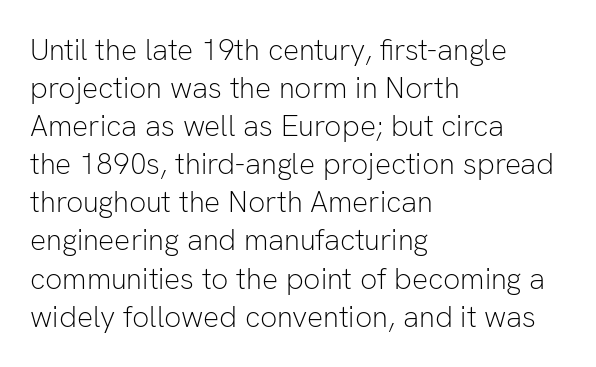
Q: Is the text bold? A: No.
Q: Is the text italic (slanted)? A: No, it is upright.
Q: Is the typeface a serif or a sans-serif typeface? A: Sans-serif.
Q: Is the text underlined? A: No.
Q: How is the paragraph aligned? A: Left-aligned.
Q: Is the spacing between letters normal or unusually wide? A: Normal.
Q: Is the spacing between lines tight, normal or loose? A: Normal.
Q: Width (condensed, normal, or wide)? A: Normal.
Q: Stroke contrast? A: Low.
Q: x-height? A: Medium.
Q: Monospaced? A: No.
